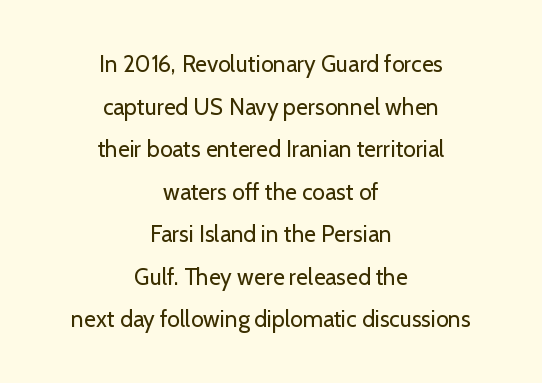
The image shows 23 px text type, upright; set centered, line spacing 1.85x, normal letter spacing, not underlined.
